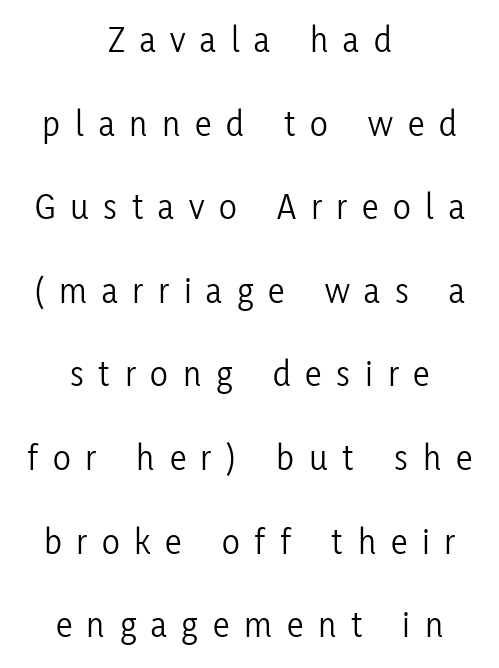
Q: Is the text bold? A: No.
Q: Is the text italic (slanted)? A: No, it is upright.
Q: Is the typeface a serif or a sans-serif typeface? A: Sans-serif.
Q: Is the text underlined? A: No.
Q: How is the paragraph aligned? A: Centered.
Q: Is the spacing between letters normal or unusually wide? A: Unusually wide.
Q: Is the spacing between lines tight, normal or loose? A: Loose.
Q: Width (condensed, normal, or wide)? A: Condensed.
Q: Stroke contrast? A: Low.
Q: x-height? A: Medium.
Q: Monospaced? A: No.
